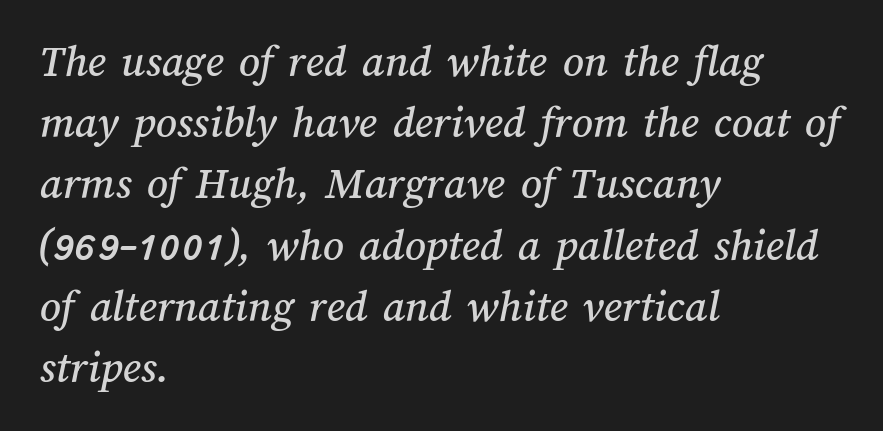
The image shows 46 px text type; set left-aligned, normal line spacing (1.33x), normal letter spacing, not underlined; medium stroke contrast and a medium x-height.
